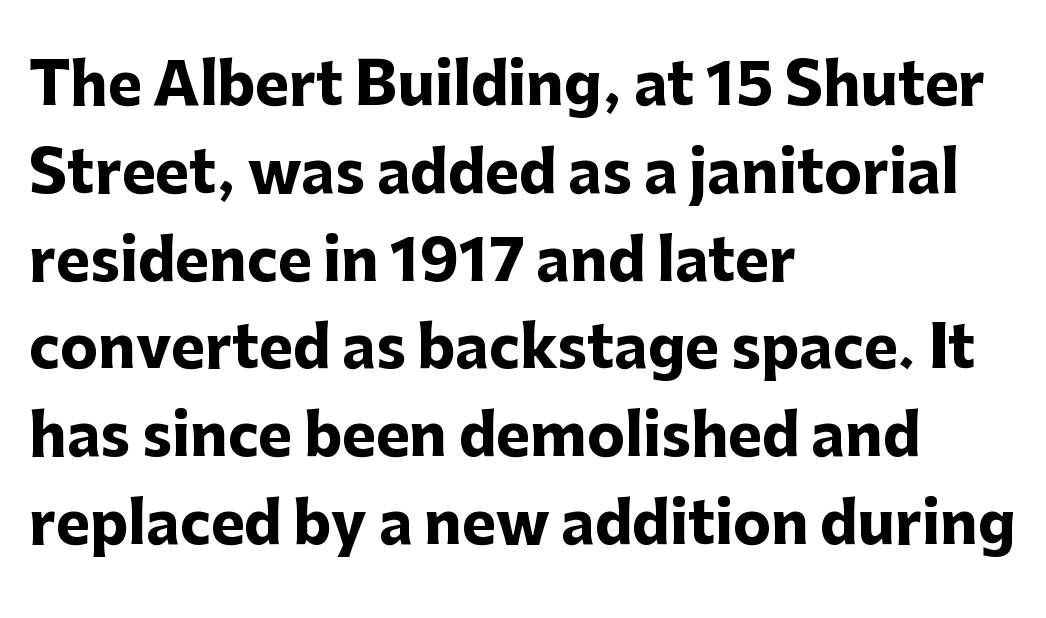
Q: Is the text bold? A: Yes.
Q: Is the text italic (slanted)? A: No, it is upright.
Q: Is the typeface a serif or a sans-serif typeface? A: Sans-serif.
Q: Is the text underlined? A: No.
Q: How is the paragraph aligned? A: Left-aligned.
Q: Is the spacing between letters normal or unusually wide? A: Normal.
Q: Is the spacing between lines tight, normal or loose? A: Normal.
Q: Width (condensed, normal, or wide)? A: Normal.
Q: Stroke contrast? A: Low.
Q: x-height? A: Medium.
Q: Monospaced? A: No.
